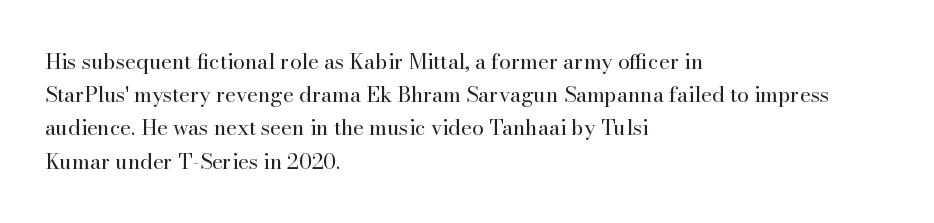
{"italic": "no", "bold": "no", "underline": "no", "align": "left", "line_spacing": "normal", "line_spacing_ratio": 1.58, "letter_spacing": "normal", "letter_spacing_em": 0.0, "glyph_px": 21}
